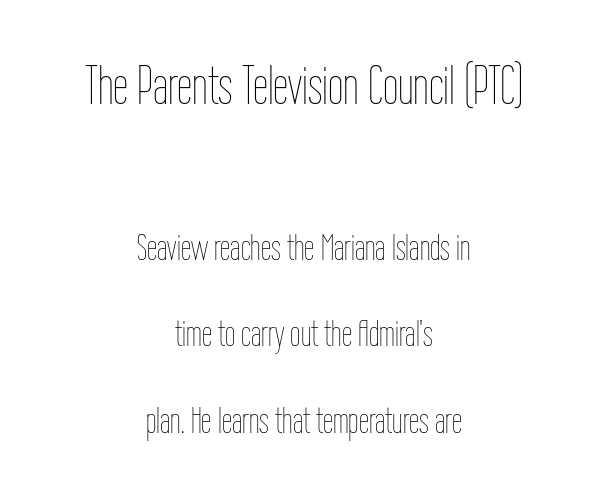
{"italic": "no", "bold": "no", "weight": "thin", "width": "condensed", "stroke_contrast": "low", "x_height": "medium", "monospaced": "no", "underline": "no", "align": "center", "line_spacing": "loose", "line_spacing_ratio": 2.33, "letter_spacing": "normal", "letter_spacing_em": 0.0, "larger_block": "first", "size_ratio": 1.49, "glyph_px": 55}
